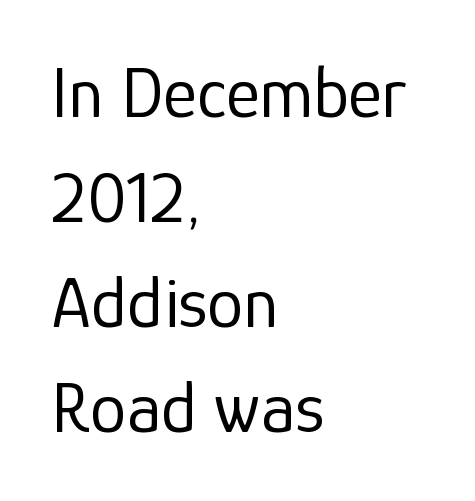
Compared with typical paragraphs, the rows here are spaced about the same. Visually the block forms a straight wall on the left and a jagged coastline on the right. Heft: none added — not bold. A roman cut, with each character standing at attention. The passage shown is not underscored anywhere.
